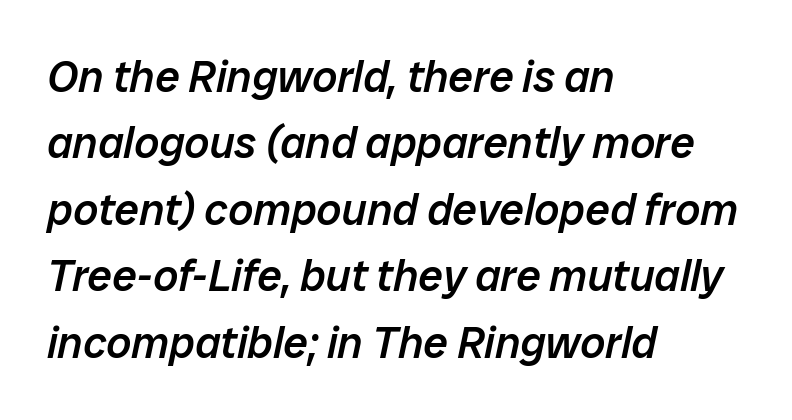
Every character sits at an angle, as italics do. If you measured baseline to baseline, you'd find a middling distance. Note the varied advance widths — an 'i' is clearly narrower than an 'm'. Typographic density is moderately raised because the face is semibold. This sample is left-justified, so line endings fall wherever the words run out. The face used here is rendered with its standard letterfit.
